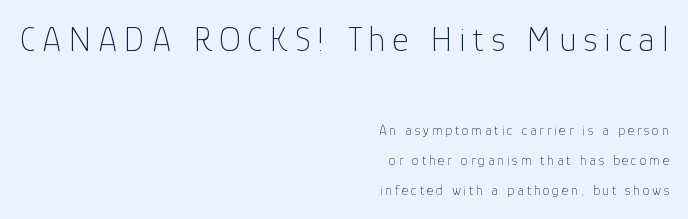
The image shows 35 px thin sans-serif type, upright; set right-aligned, loose line spacing (2.15x), unusually wide letter spacing (+0.2 em), not underlined; the first (top) block is 2.5x larger; low stroke contrast and a medium x-height.
